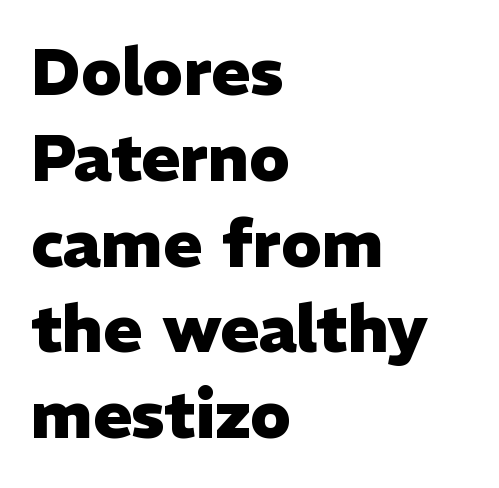
The lines in this sample share a left origin and differ only in where they stop. Glance below the letters and you will spot only blank space. Posture: vertical. Heavy-handed strokes throughout: this text is bold.
